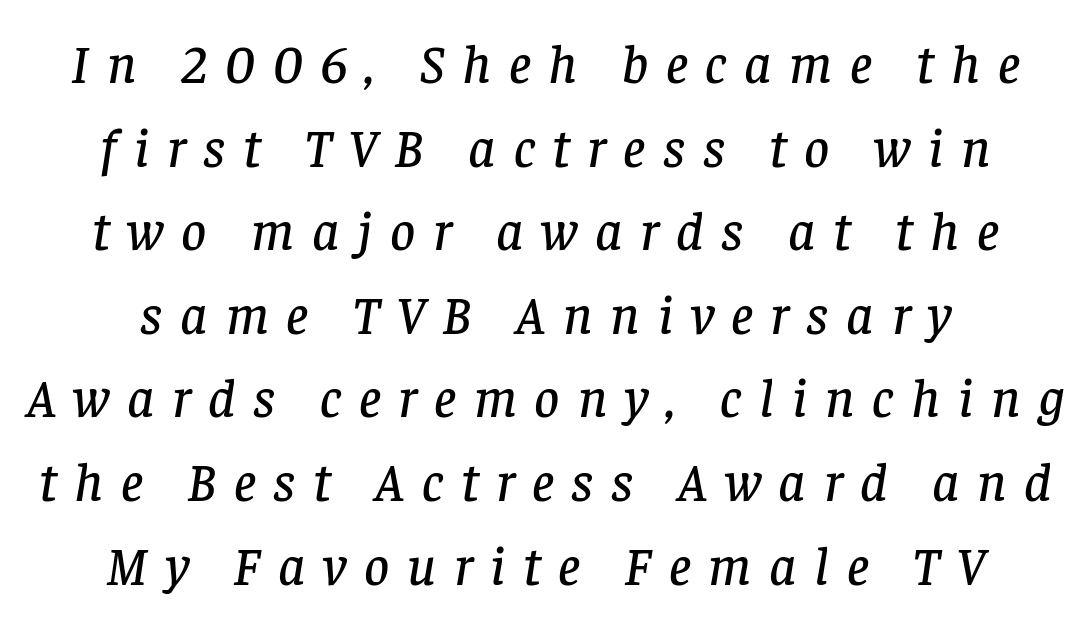
Q: Is the text italic (slanted)? A: Yes, it leans right by about 8 degrees.
Q: Is the typeface a serif or a sans-serif typeface? A: Serif.
Q: Is the text underlined? A: No.
Q: How is the paragraph aligned? A: Centered.
Q: Is the spacing between letters normal or unusually wide? A: Unusually wide.
Q: Is the spacing between lines tight, normal or loose? A: Normal.
Q: Width (condensed, normal, or wide)? A: Normal.
Q: Stroke contrast? A: Low.
Q: x-height? A: Large.
Q: Monospaced? A: No.
